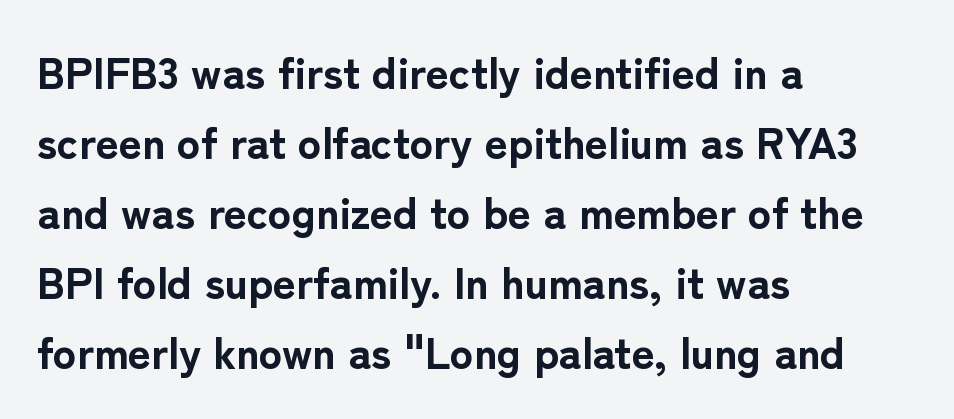
The image shows 44 px bold sans-serif type, upright; set left-aligned, normal line spacing (1.59x), normal letter spacing, not underlined; low stroke contrast and a medium x-height.
